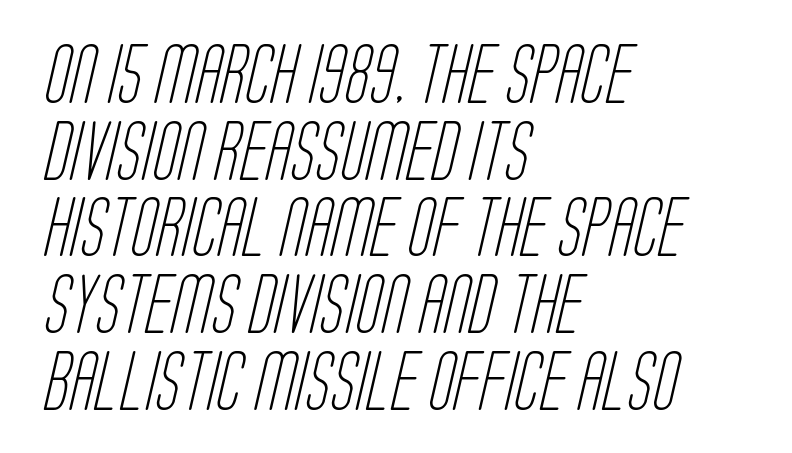
{"serif": "no", "bold": "no", "weight": "light", "width": "condensed", "stroke_contrast": "low", "x_height": "large", "monospaced": "no", "underline": "no", "align": "left", "line_spacing": "normal", "line_spacing_ratio": 1.3, "letter_spacing": "normal", "letter_spacing_em": 0.0, "glyph_px": 59}
